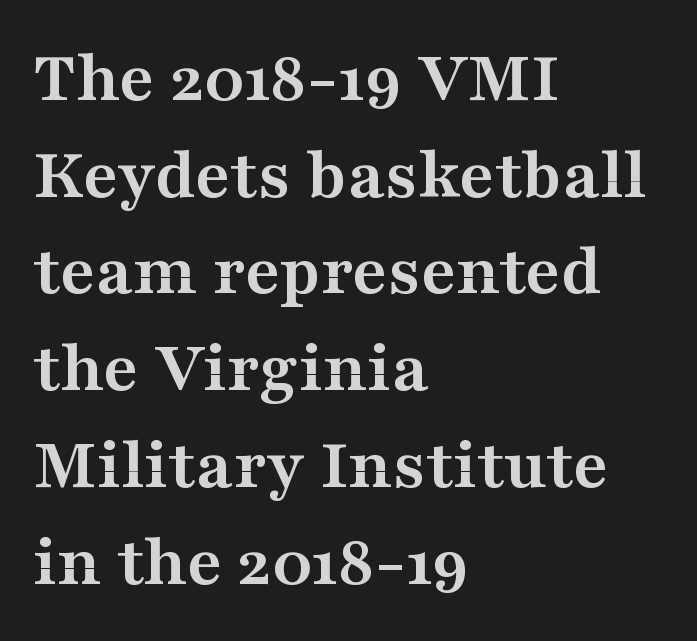
The image shows 75 px semibold, wide serif type, upright; set left-aligned, normal line spacing (1.29x), normal letter spacing, not underlined; medium stroke contrast and a medium x-height.
